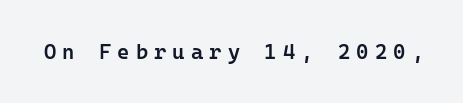
Q: Is the text bold? A: Semi-bold.
Q: Is the text italic (slanted)? A: No, it is upright.
Q: Is the text underlined? A: No.
Q: Is the spacing between letters normal or unusually wide? A: Unusually wide.
